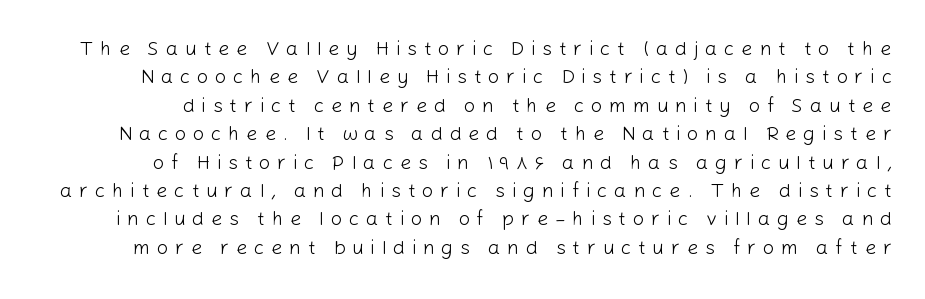
Q: Is the text bold? A: No.
Q: Is the text italic (slanted)? A: No, it is upright.
Q: Is the text underlined? A: No.
Q: Is the spacing between letters normal or unusually wide? A: Unusually wide.
Q: Is the spacing between lines tight, normal or loose? A: Normal.
